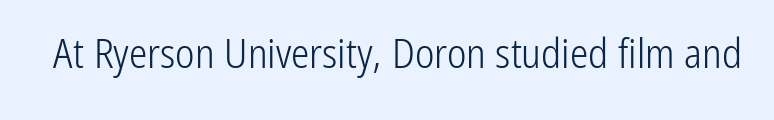
The image shows 41 px light, condensed sans-serif type, upright; set normal letter spacing, not underlined; low stroke contrast and a medium x-height.
